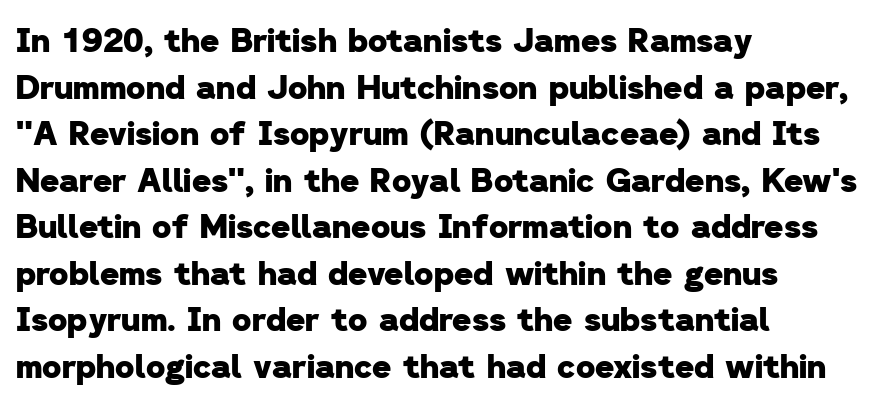
The image shows 33 px heavy sans-serif type; set left-aligned, normal line spacing (1.41x), normal letter spacing, not underlined; low stroke contrast and a medium x-height.
